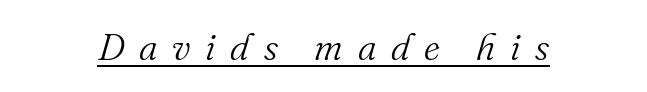
The font's italic variant was chosen for this text. This reads as an unemphasized weight, regular at the heaviest. The whitespace from short lines is split evenly between both sides. The passage shown is typed in a proportional face where columns would drift. Small tapered or slab feet sit at the stroke ends, so this counts as serif.
